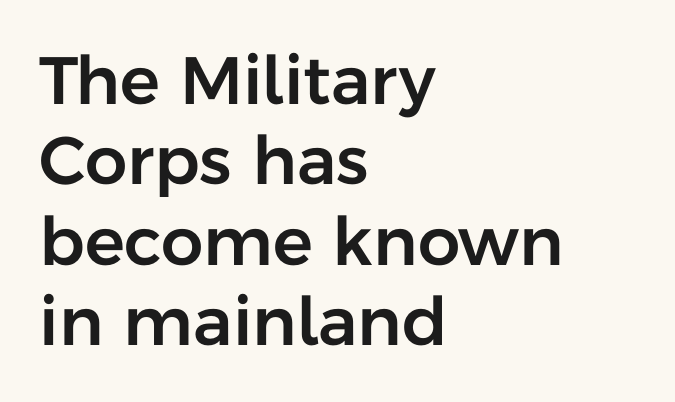
{"serif": "no", "italic": "no", "width": "normal", "stroke_contrast": "low", "x_height": "medium", "monospaced": "no", "underline": "no", "align": "left", "line_spacing_ratio": 1.2, "letter_spacing": "normal", "letter_spacing_em": 0.0, "glyph_px": 67}
